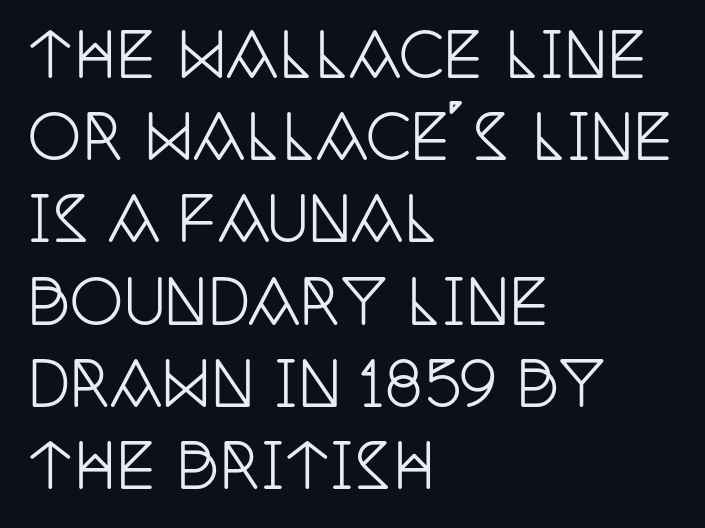
The image shows 60 px condensed serif type, upright; set left-aligned, normal line spacing (1.37x), normal letter spacing, not underlined; low stroke contrast and a large x-height.
